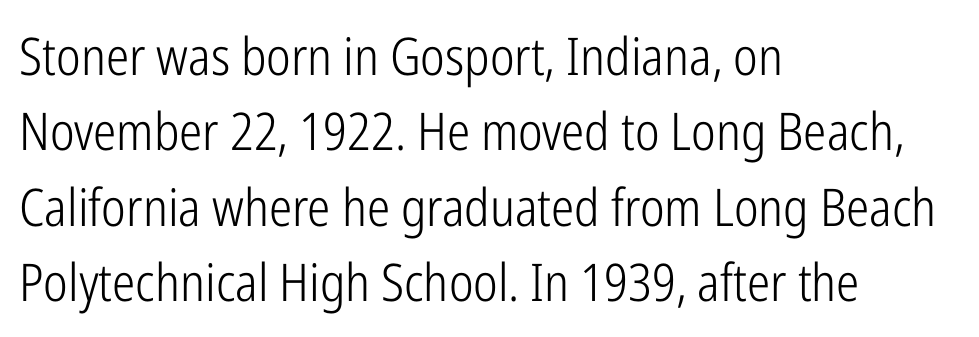
These lines stack with their left ends in a neat column. The letterforms sit shoulder to shoulder at normal distance. Rows of type keep a routine distance in the vertical direction. The letterforms sit at book weight or below. The rendering uses natural spacing where letterforms have individual widths.
